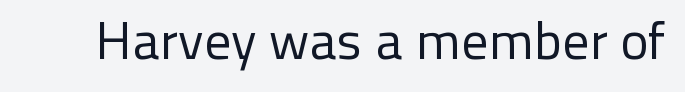
{"serif": "no", "italic": "no", "bold": "no", "weight": "regular", "width": "normal", "stroke_contrast": "low", "x_height": "medium", "monospaced": "no", "underline": "no", "letter_spacing": "normal", "letter_spacing_em": 0.0, "glyph_px": 53}
